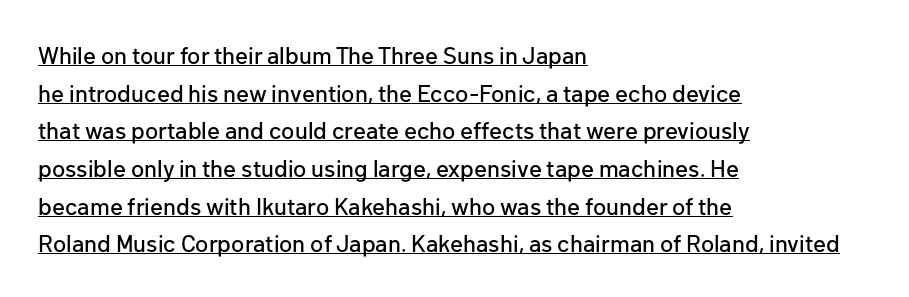
{"italic": "no", "underline": "yes", "align": "left", "line_spacing": "normal", "line_spacing_ratio": 1.57, "letter_spacing": "normal", "letter_spacing_em": 0.0, "glyph_px": 24}
